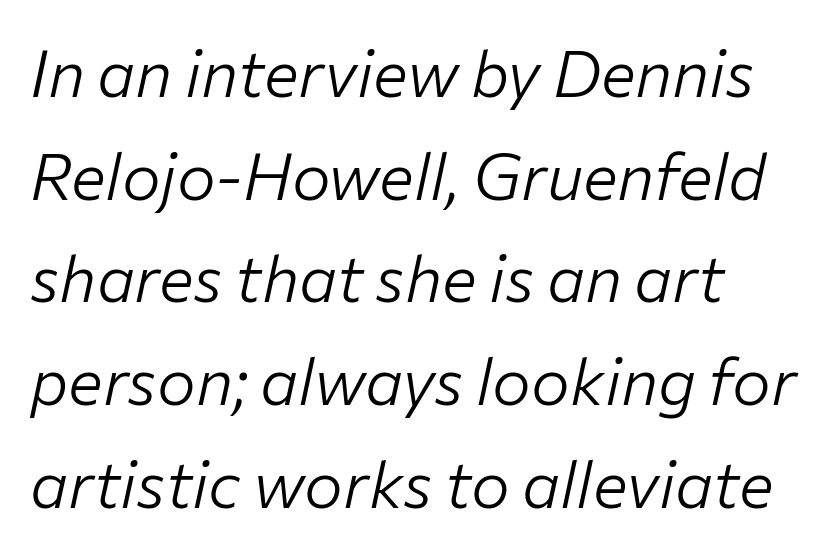
Underline: absent. What stands out about the letter spacing? Nothing — it is the standard amount. Posture: slanted. These glyphs show unthickened strokes, regular width or finer. Proportional: the letters do not fall into vertical columns.
